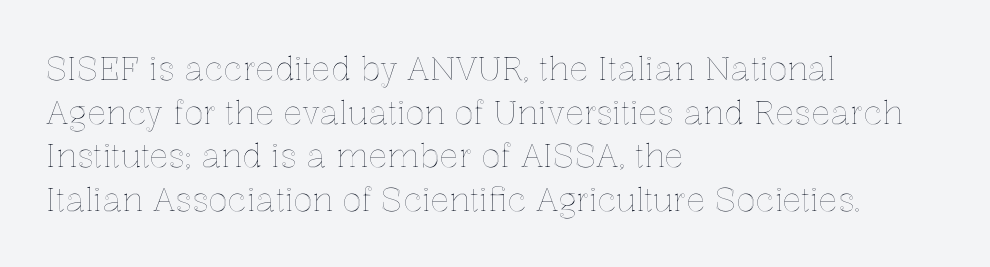
The rag falls on the right side of this text block. Ascenders rise straight up at ninety degrees. Baseline-to-baseline distance is the conventional proportion of letter height. A clean baseline with only descenders dipping below it. Proportional: the letters do not fall into vertical columns.
